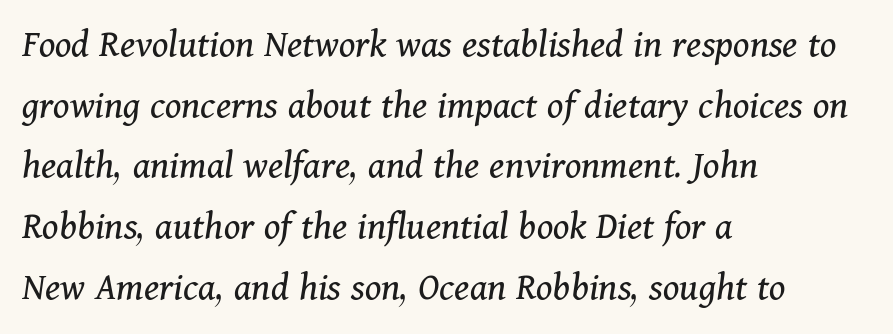
Q: Is the text bold? A: No.
Q: Is the text italic (slanted)? A: Yes, it leans right by about 11 degrees.
Q: Is the typeface a serif or a sans-serif typeface? A: Serif.
Q: Is the text underlined? A: No.
Q: How is the paragraph aligned? A: Left-aligned.
Q: Is the spacing between letters normal or unusually wide? A: Normal.
Q: Is the spacing between lines tight, normal or loose? A: Normal.
Q: Width (condensed, normal, or wide)? A: Normal.
Q: Stroke contrast? A: Medium.
Q: x-height? A: Medium.
Q: Monospaced? A: No.
